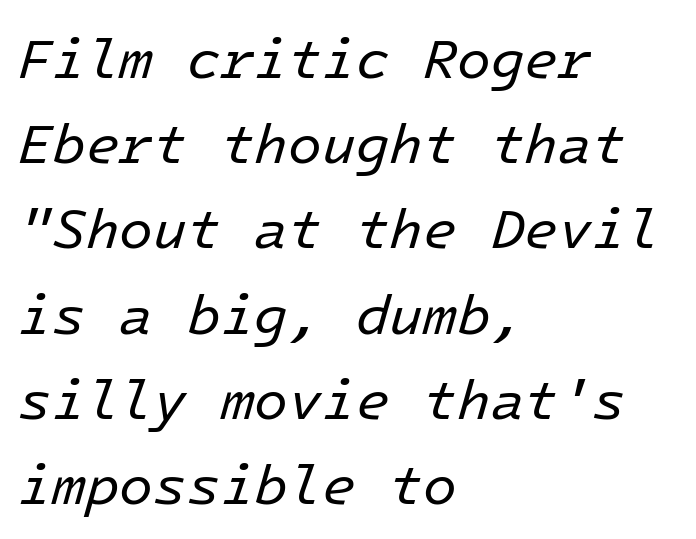
The image shows 55 px regular-weight type, italic (leaning right); set left-aligned, normal line spacing (1.55x), normal letter spacing, not underlined; low stroke contrast and a medium x-height.
